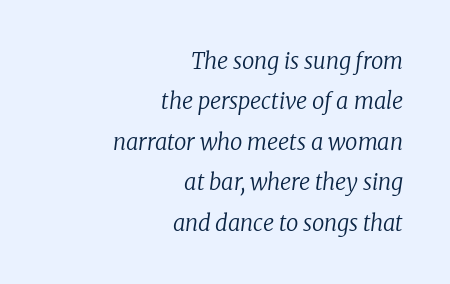
{"italic": "yes", "lean": "right", "slant_degrees": 8, "bold": "no", "underline": "no", "align": "right", "line_spacing_ratio": 1.84, "letter_spacing": "normal", "letter_spacing_em": 0.0, "glyph_px": 22}
